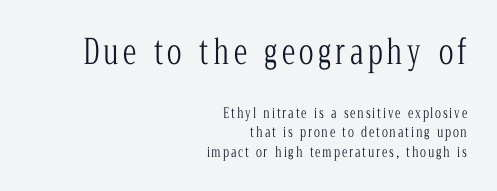
The image shows 34 px light, condensed serif type, upright; set right-aligned, normal line spacing (1.38x), not underlined; the first (top) block is 2.43x larger; low stroke contrast and a medium x-height.
